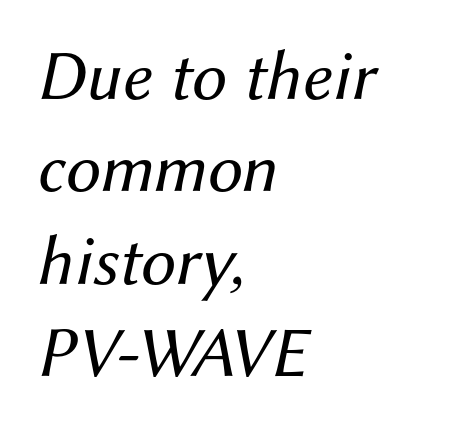
Line starts are locked; line ends wander. Just letters on the line, the space beneath them empty. Is the type slanted? Yes — the strokes lean at a clear angle. Reading down the column, the eye jumps a familiar distance to each next line.
